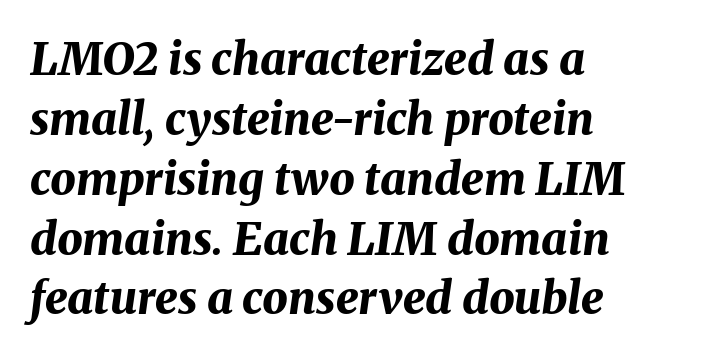
{"italic": "yes", "lean": "right", "slant_degrees": 8, "bold": "yes", "weight": "bold", "width": "normal", "stroke_contrast": "medium", "x_height": "medium", "monospaced": "no", "underline": "no", "align": "left", "line_spacing": "normal", "line_spacing_ratio": 1.33, "letter_spacing": "normal", "letter_spacing_em": 0.0, "glyph_px": 45}
